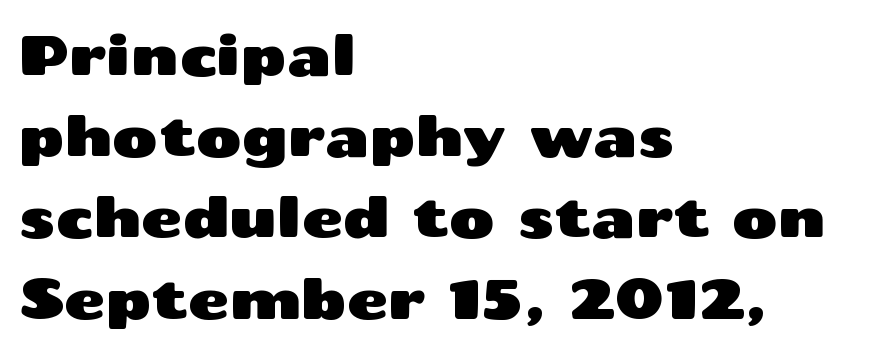
In terms of letterspacing, this is plain default setting. Is this a fixed-width face? No — the glyphs have proportional, varying widths. A classic flush-left, rag-right setting is used for this passage. Does the type have serifs? No, each stem ends abruptly.
